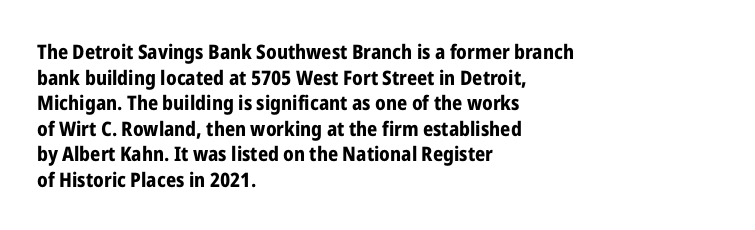
The letters stand straight up with perfectly vertical stems. The space directly below the letters is spotless. Letter spacing: default. Bold? Absolutely — the strokes are thick and heavy. The leading is moderate, giving the passage an even texture. The lines in this sample share a left origin and differ only in where they stop.
